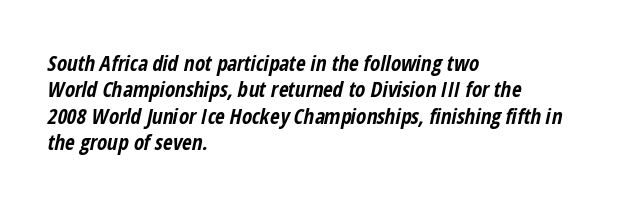
{"italic": "yes", "lean": "right", "slant_degrees": 12, "bold": "yes", "underline": "no", "align": "left", "line_spacing": "normal", "line_spacing_ratio": 1.26, "letter_spacing": "normal", "letter_spacing_em": 0.0, "glyph_px": 21}
